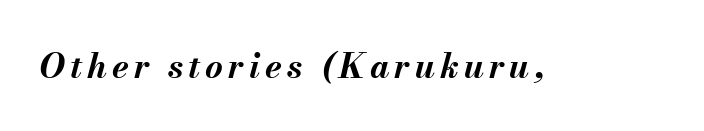
This is heavy type, rendered in bold. Looks like regular typesetting: each glyph gets only the width it needs. The space beneath each line is pristine and unruled. Compared with ordinary roman type, these characters are visibly tilted.
